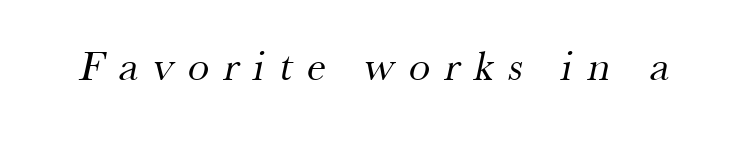
The image shows 43 px regular-weight serif type; set unusually wide letter spacing (+0.34 em), not underlined; medium stroke contrast and a small x-height.
